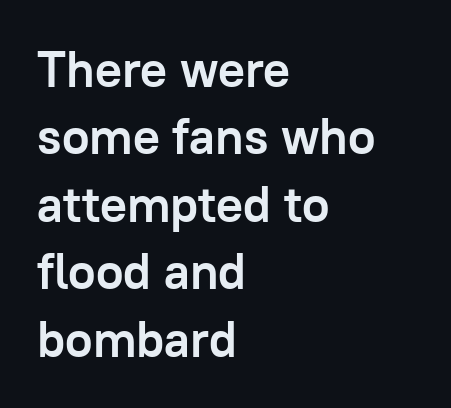
Q: Is the text bold? A: Yes.
Q: Is the text italic (slanted)? A: No, it is upright.
Q: Is the typeface a serif or a sans-serif typeface? A: Sans-serif.
Q: Is the text underlined? A: No.
Q: How is the paragraph aligned? A: Left-aligned.
Q: Is the spacing between letters normal or unusually wide? A: Normal.
Q: Is the spacing between lines tight, normal or loose? A: Normal.
Q: Width (condensed, normal, or wide)? A: Normal.
Q: Stroke contrast? A: Low.
Q: x-height? A: Medium.
Q: Monospaced? A: No.
